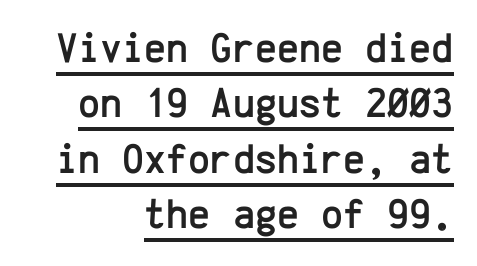
The image shows 42 px sans-serif type, upright, monospaced; set right-aligned, normal line spacing (1.32x), normal letter spacing, underlined; low stroke contrast and a medium x-height.
